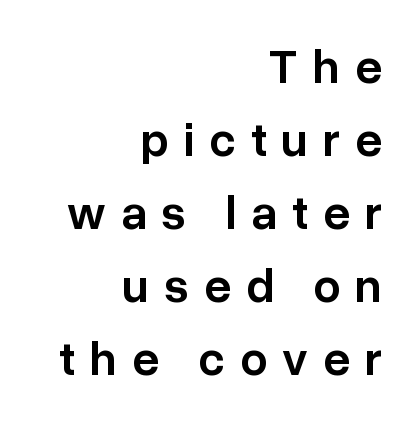
The image shows 48 px semibold sans-serif type, upright; set right-aligned, normal line spacing (1.52x), unusually wide letter spacing (+0.31 em), not underlined; low stroke contrast and a medium x-height.
